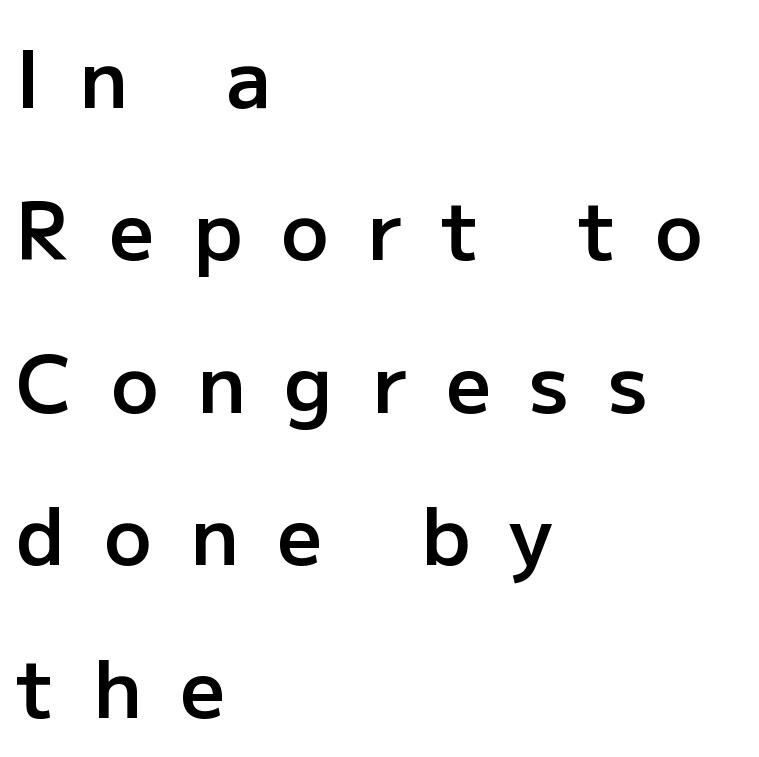
Q: Is the text bold? A: Semi-bold.
Q: Is the text italic (slanted)? A: No, it is upright.
Q: Is the typeface a serif or a sans-serif typeface? A: Sans-serif.
Q: Is the text underlined? A: No.
Q: How is the paragraph aligned? A: Left-aligned.
Q: Is the spacing between letters normal or unusually wide? A: Unusually wide.
Q: Is the spacing between lines tight, normal or loose? A: Loose.
Q: Width (condensed, normal, or wide)? A: Normal.
Q: Stroke contrast? A: Low.
Q: x-height? A: Medium.
Q: Monospaced? A: No.
